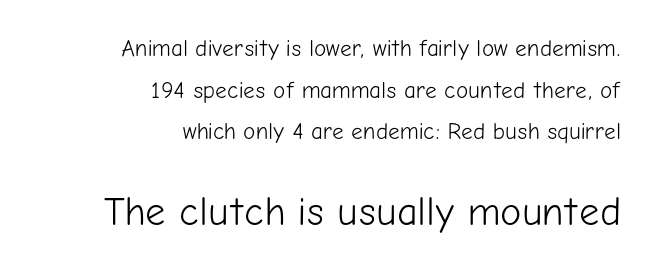
{"serif": "no", "italic": "no", "bold": "no", "weight": "light", "width": "normal", "stroke_contrast": "low", "x_height": "medium", "monospaced": "no", "underline": "no", "align": "right", "line_spacing_ratio": 1.81, "letter_spacing": "normal", "letter_spacing_em": 0.0, "larger_block": "second", "size_ratio": 1.74, "glyph_px": 40}
